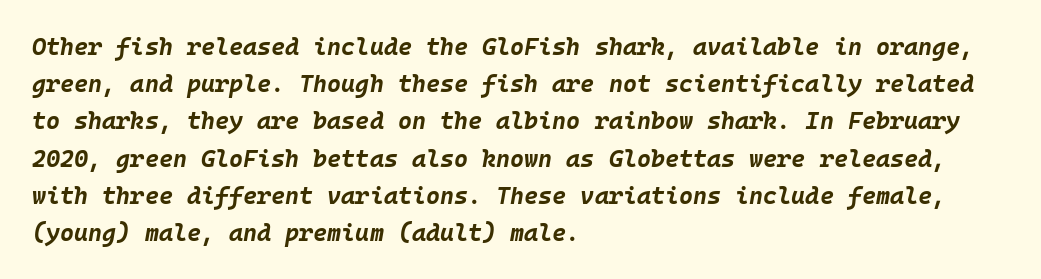
The image shows 24 px bold type, italic (leaning right); set left-aligned, normal line spacing (1.55x), normal letter spacing, not underlined.
